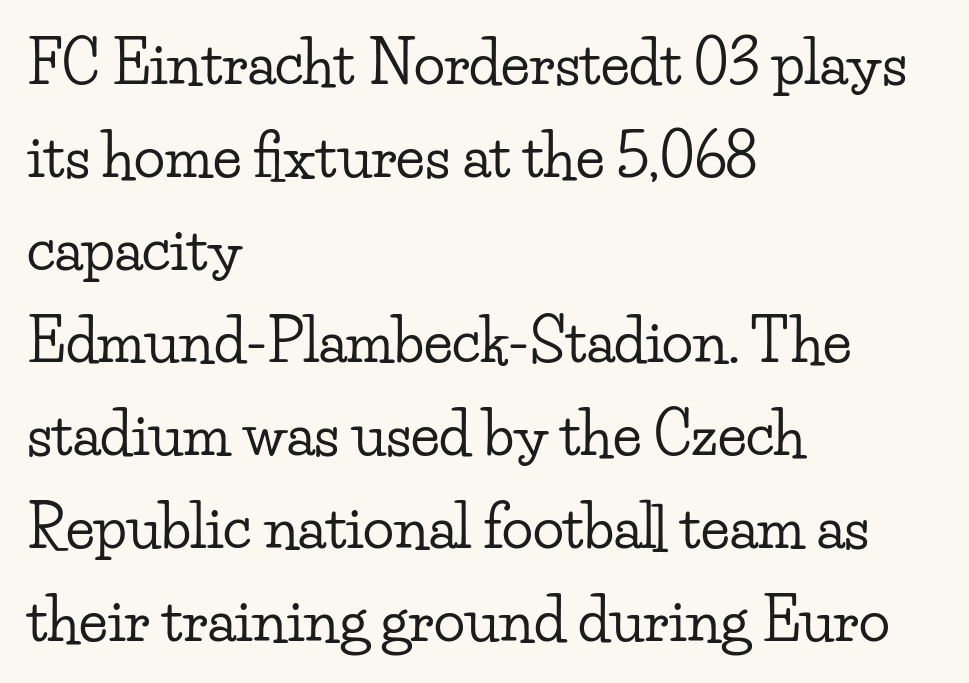
The image shows 58 px wide serif type, upright; set left-aligned, normal line spacing (1.6x), normal letter spacing, not underlined; low stroke contrast and a small x-height.
